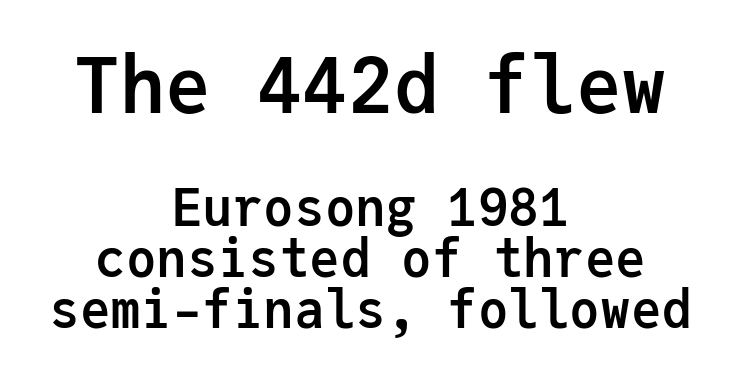
The image shows 76 px semibold sans-serif type, upright, monospaced; set centered, tight line spacing (1.0x), normal letter spacing, not underlined; the first (top) block is 1.49x larger; low stroke contrast and a medium x-height.
